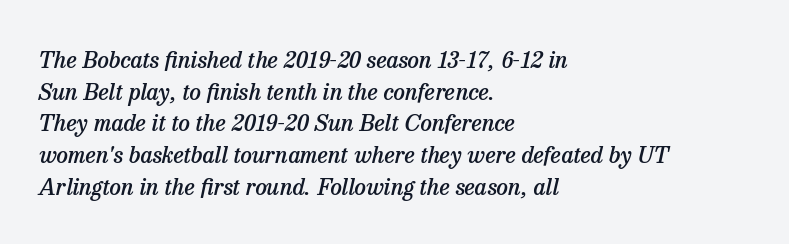
Q: Is the text bold? A: Semi-bold.
Q: Is the text italic (slanted)? A: Yes, it leans right by about 13 degrees.
Q: Is the text underlined? A: No.
Q: How is the paragraph aligned? A: Left-aligned.
Q: Is the spacing between letters normal or unusually wide? A: Normal.
Q: Is the spacing between lines tight, normal or loose? A: Normal.
